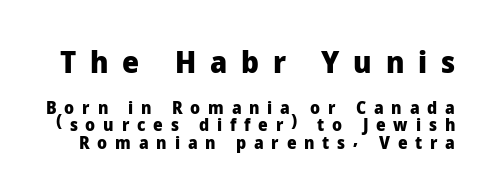
Of the two passages, the one on top uses the larger point size. Nope, not italic — everything's standing straight. Caption: expanded tracking, letters set apart. The face used here is a sans, in the tradition of grotesques and geometrics. Spacing verdict: proportional, widths tailored to each character. Successive baselines arrive quickly, one right under another.
